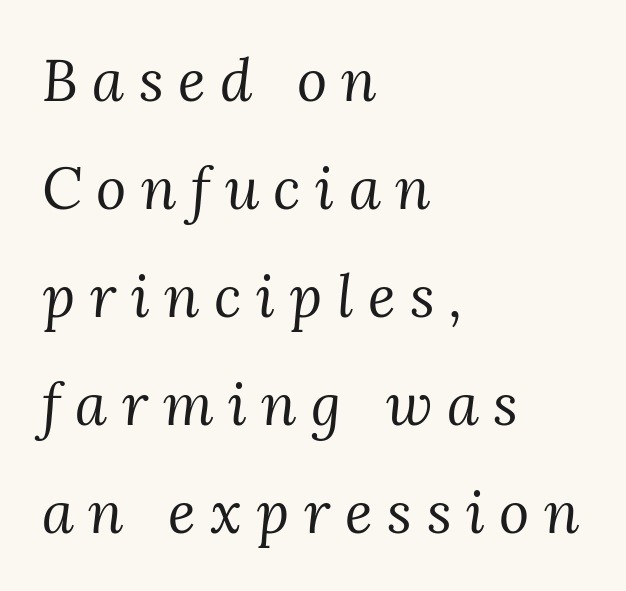
Q: Is the text bold? A: No.
Q: Is the text italic (slanted)? A: Yes, it leans right by about 3 degrees.
Q: Is the typeface a serif or a sans-serif typeface? A: Serif.
Q: Is the text underlined? A: No.
Q: How is the paragraph aligned? A: Left-aligned.
Q: Is the spacing between letters normal or unusually wide? A: Unusually wide.
Q: Width (condensed, normal, or wide)? A: Normal.
Q: Stroke contrast? A: Medium.
Q: x-height? A: Medium.
Q: Monospaced? A: No.
